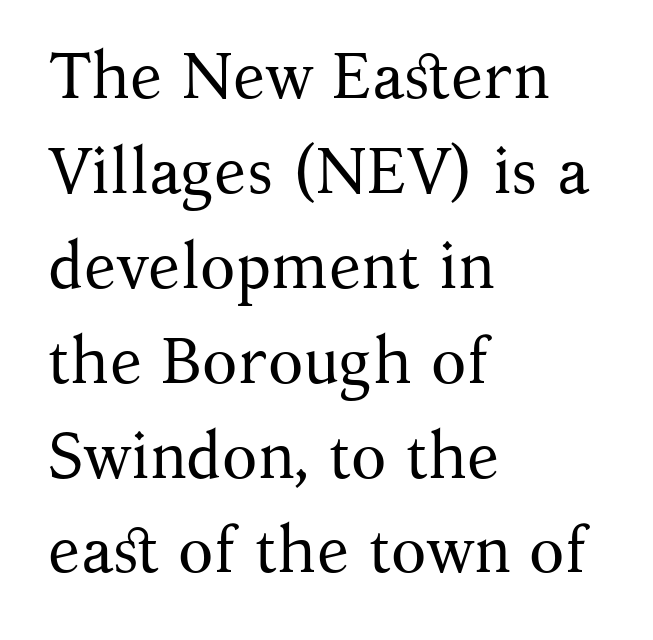
{"serif": "yes", "italic": "no", "bold": "no", "weight": "regular", "width": "normal", "stroke_contrast": "medium", "x_height": "medium", "monospaced": "no", "underline": "no", "align": "left", "line_spacing": "normal", "line_spacing_ratio": 1.46, "letter_spacing": "normal", "letter_spacing_em": 0.0, "glyph_px": 65}
